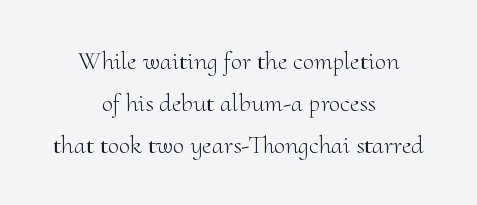
The image shows 26 px text type, upright; set centered, normal line spacing (1.61x), normal letter spacing, not underlined.
